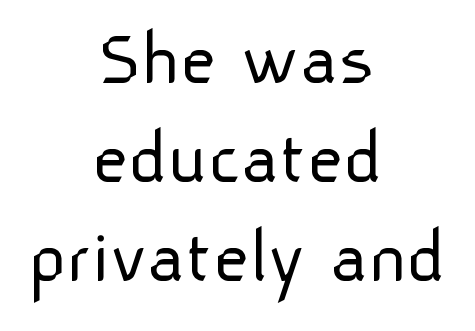
Q: Is the text bold? A: No.
Q: Is the text italic (slanted)? A: No, it is upright.
Q: Is the typeface a serif or a sans-serif typeface? A: Sans-serif.
Q: Is the text underlined? A: No.
Q: How is the paragraph aligned? A: Centered.
Q: Is the spacing between letters normal or unusually wide? A: Normal.
Q: Width (condensed, normal, or wide)? A: Normal.
Q: Stroke contrast? A: Low.
Q: x-height? A: Medium.
Q: Monospaced? A: No.
